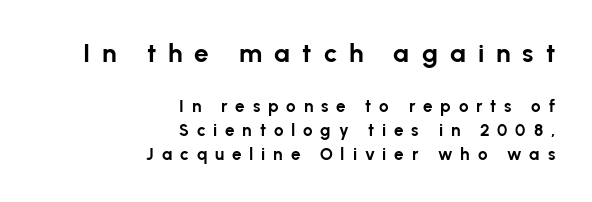
{"italic": "no", "bold": "yes", "underline": "no", "align": "right", "line_spacing": "normal", "line_spacing_ratio": 1.42, "letter_spacing": "wide", "letter_spacing_em": 0.46, "larger_block": "first", "size_ratio": 1.53, "glyph_px": 26}
